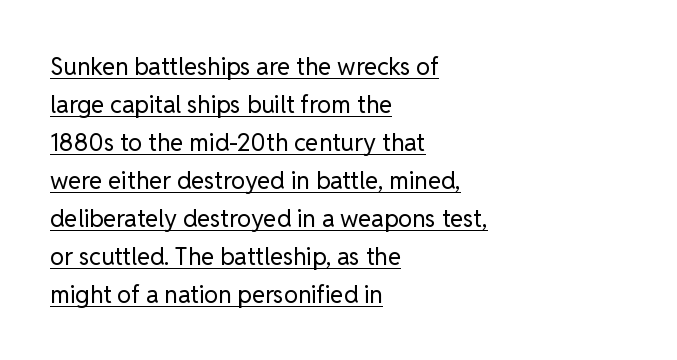
This rendering uses left alignment, leaving the right contour irregular. The rendering uses a moderate line-height, typical for paragraphs. Decoration check: the copy is underlined. Nope, not italic — everything's standing straight. The font is comparable to plain body text, perhaps lighter.
